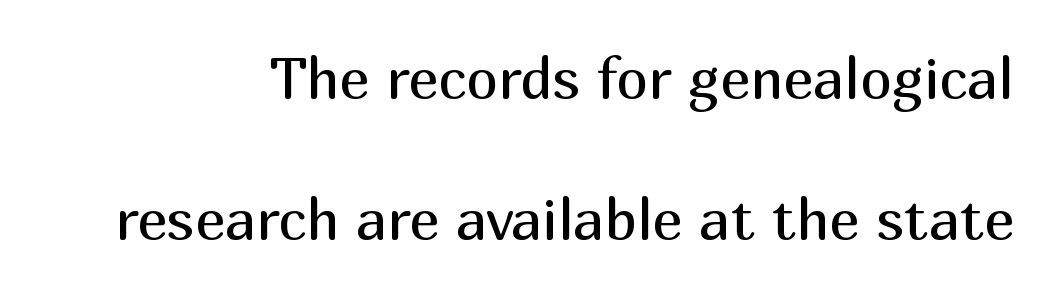
Q: Is the text bold? A: No.
Q: Is the text italic (slanted)? A: No, it is upright.
Q: Is the typeface a serif or a sans-serif typeface? A: Sans-serif.
Q: Is the text underlined? A: No.
Q: Is the spacing between letters normal or unusually wide? A: Normal.
Q: Is the spacing between lines tight, normal or loose? A: Loose.
Q: Width (condensed, normal, or wide)? A: Normal.
Q: Stroke contrast? A: Medium.
Q: x-height? A: Medium.
Q: Monospaced? A: No.
